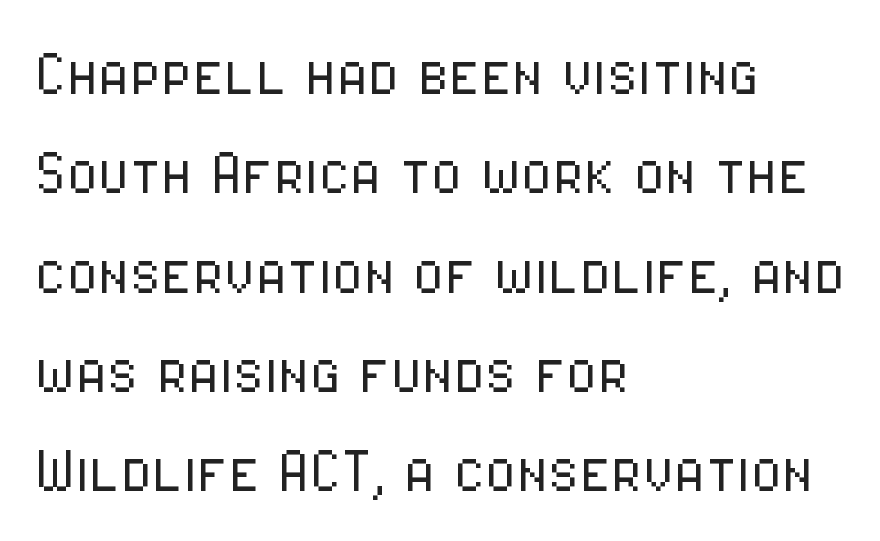
{"serif": "no", "italic": "no", "bold": "no", "weight": "light", "width": "condensed", "stroke_contrast": "low", "x_height": "medium", "monospaced": "no", "underline": "no", "align": "left", "line_spacing": "normal", "line_spacing_ratio": 1.38, "letter_spacing": "normal", "letter_spacing_em": 0.0, "glyph_px": 72}
